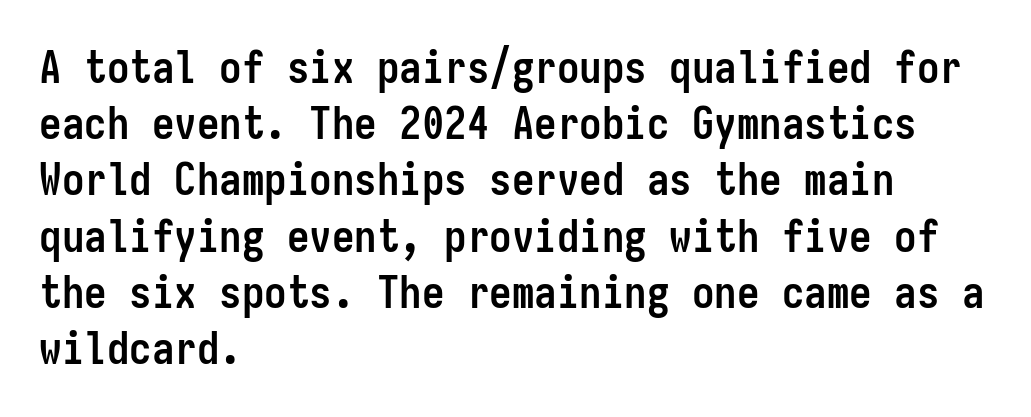
Notice how the passage keeps a crisp vertical edge on the left only. Monospaced: the letters line up in strict vertical columns. The specimen omits any rule beneath the text block's lines. Every character sits straight up, as roman type does. In terms of letterspacing, this is plain default setting.
